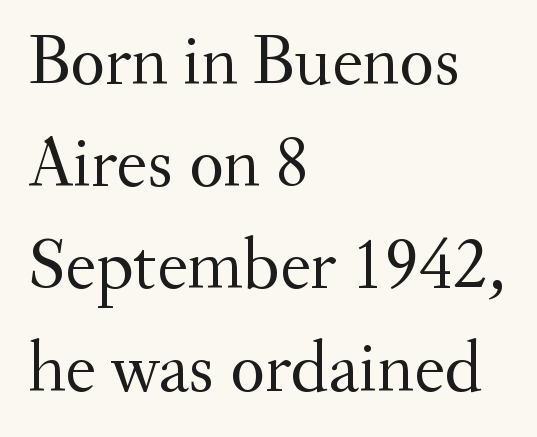
One glance says typical: line gaps are just what's usual. Between one letter and the next there's only the usual sliver of space. Has an underline been added? It has not. Horizontally, the lines are justified to the leading edge only.
